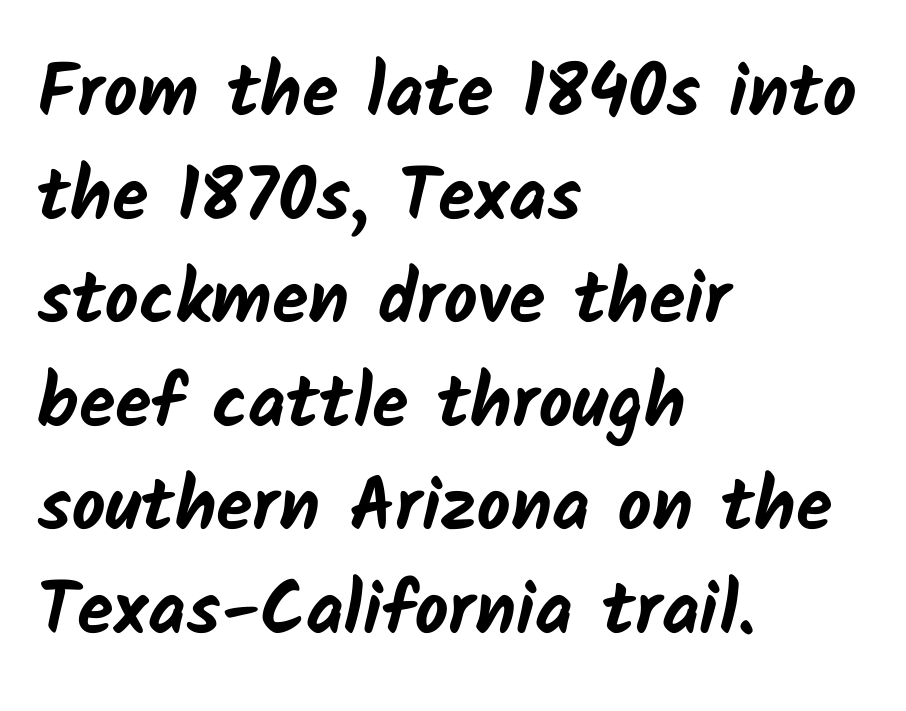
Q: Is the text bold? A: Yes.
Q: Is the typeface a serif or a sans-serif typeface? A: Sans-serif.
Q: Is the text underlined? A: No.
Q: How is the paragraph aligned? A: Left-aligned.
Q: Is the spacing between letters normal or unusually wide? A: Normal.
Q: Is the spacing between lines tight, normal or loose? A: Normal.
Q: Width (condensed, normal, or wide)? A: Normal.
Q: Stroke contrast? A: Low.
Q: x-height? A: Medium.
Q: Monospaced? A: No.
